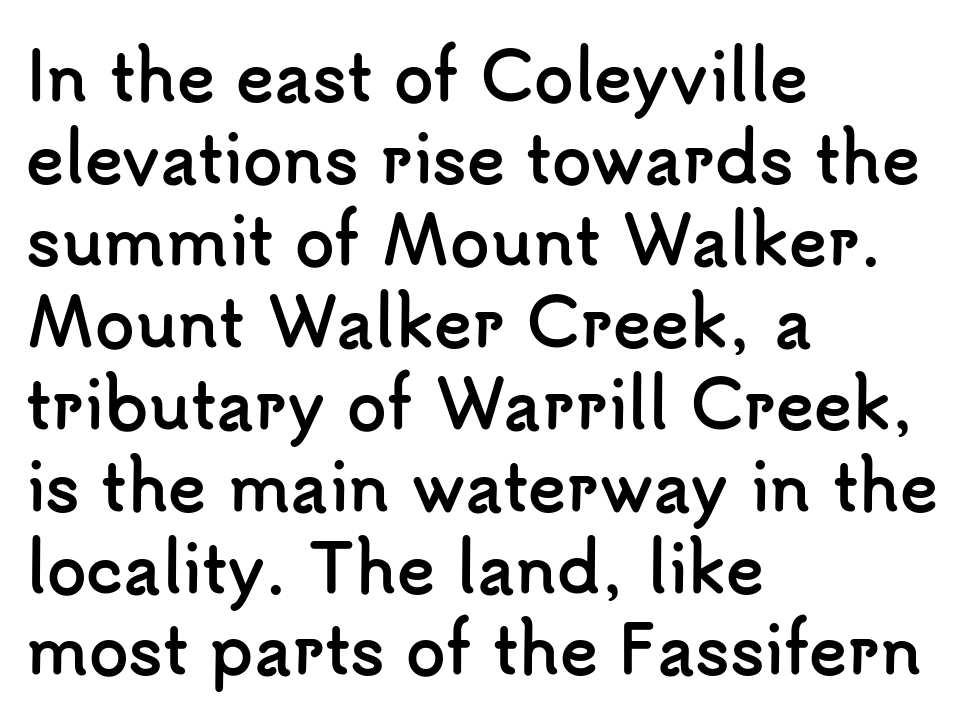
Q: Is the text bold? A: Yes.
Q: Is the text italic (slanted)? A: No, it is upright.
Q: Is the typeface a serif or a sans-serif typeface? A: Sans-serif.
Q: Is the text underlined? A: No.
Q: How is the paragraph aligned? A: Left-aligned.
Q: Is the spacing between letters normal or unusually wide? A: Normal.
Q: Is the spacing between lines tight, normal or loose? A: Normal.
Q: Width (condensed, normal, or wide)? A: Normal.
Q: Stroke contrast? A: Low.
Q: x-height? A: Small.
Q: Monospaced? A: No.
